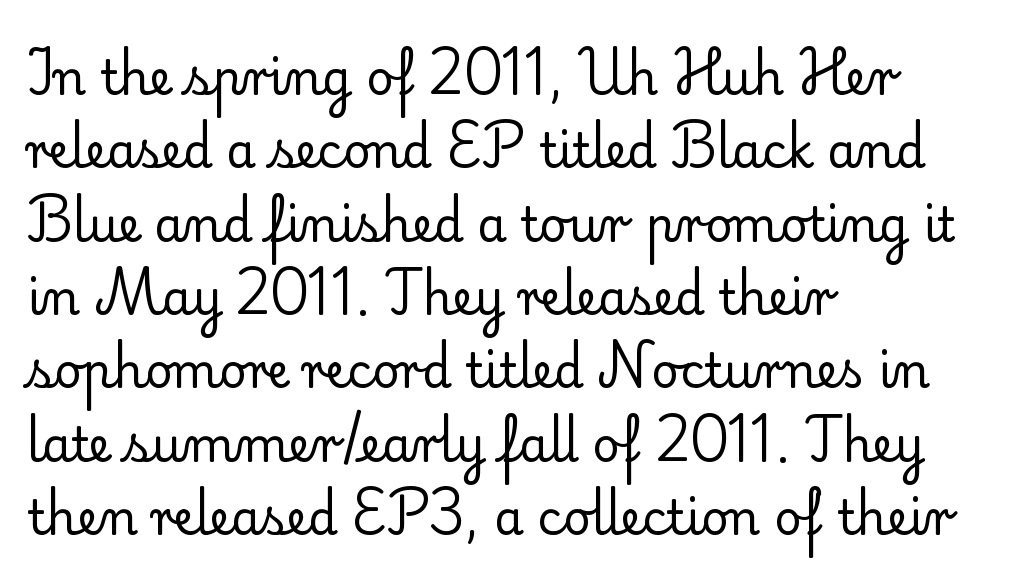
The image shows 47 px regular-weight serif type, upright; set left-aligned, normal line spacing (1.56x), normal letter spacing, not underlined; low stroke contrast and a small x-height.
